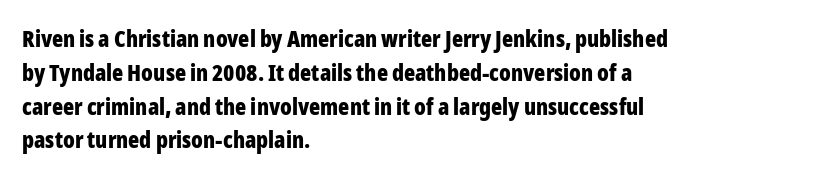
Bold? Absolutely — the strokes are thick and heavy. The setting favours the left margin, as ordinary paragraphs usually do. The font's upright variant was chosen for this text. A bare baseline throughout the passage. Vertical spacing — default.
